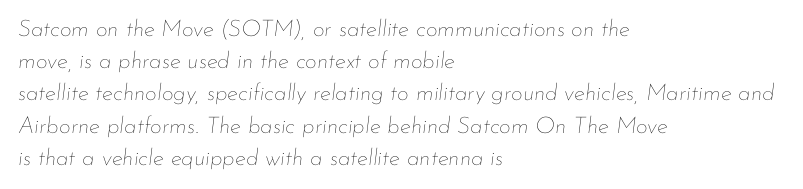
The image shows 23 px text type, italic (leaning right); set left-aligned, normal line spacing (1.4x), normal letter spacing, not underlined.
